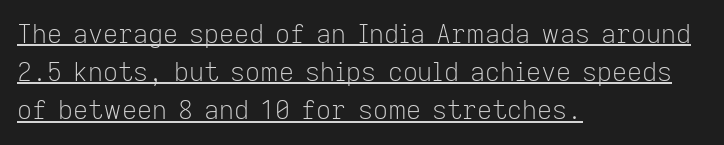
The lettering is marked with a stroke running underneath it. Designer's note — italics off, roman on. Look at the tracking — it's just the regular setting, nothing added. Is this a heavy cut? Hardly; it is regular or lighter.
